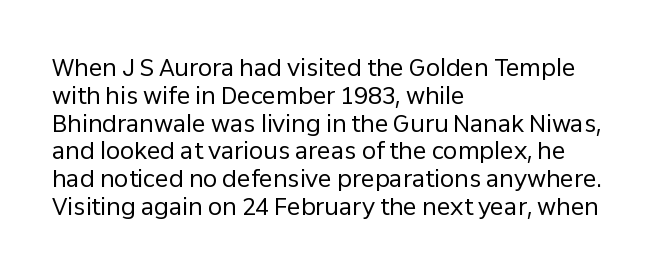
{"italic": "no", "bold": "no", "underline": "no", "align": "left", "line_spacing_ratio": 1.21, "letter_spacing": "normal", "letter_spacing_em": 0.0, "glyph_px": 23}
